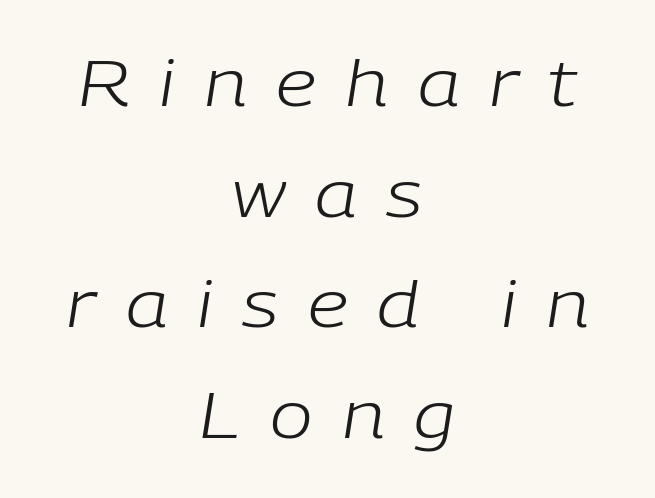
The image shows 64 px light type, italic (leaning right); set centered, line spacing 1.73x, unusually wide letter spacing (+0.46 em), not underlined; low stroke contrast and a medium x-height.
